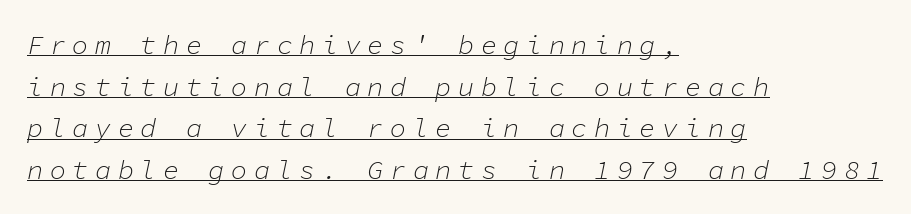
Q: Is the text bold? A: No.
Q: Is the text italic (slanted)? A: Yes, it leans right by about 11 degrees.
Q: Is the text underlined? A: Yes.
Q: How is the paragraph aligned? A: Left-aligned.
Q: Is the spacing between letters normal or unusually wide? A: Unusually wide.
Q: Is the spacing between lines tight, normal or loose? A: Normal.
